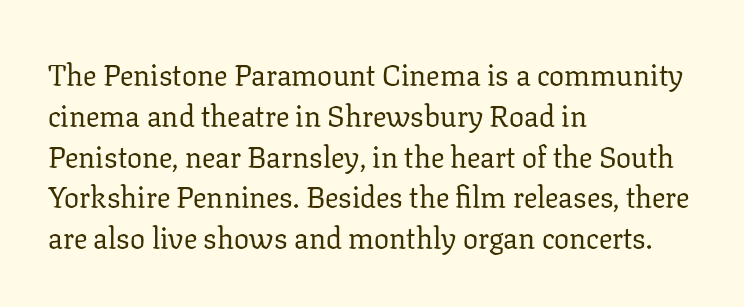
The font's upright variant was chosen for this text. The compositor pushed each line to the left boundary. The passage shown stacks its lines at a standard gap. Think of a printed novel: that variable character pitch is what you see here. This is serif lettering, the kind often seen in printed books. This sample uses plain, unmodified letter spacing.
